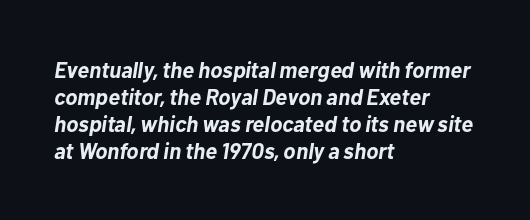
{"italic": "yes", "lean": "right", "slant_degrees": 10, "bold": "yes", "underline": "no", "align": "left", "line_spacing_ratio": 1.23, "letter_spacing": "normal", "letter_spacing_em": 0.0, "glyph_px": 22}
